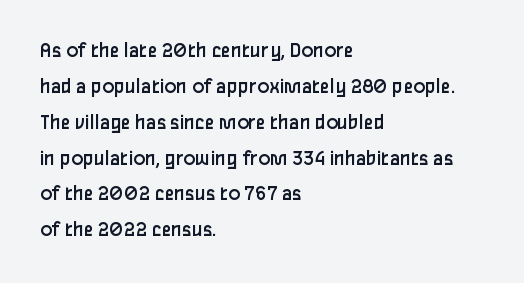
Q: Is the text bold? A: No.
Q: Is the text italic (slanted)? A: No, it is upright.
Q: Is the text underlined? A: No.
Q: How is the paragraph aligned? A: Left-aligned.
Q: Is the spacing between letters normal or unusually wide? A: Normal.
Q: Is the spacing between lines tight, normal or loose? A: Normal.
